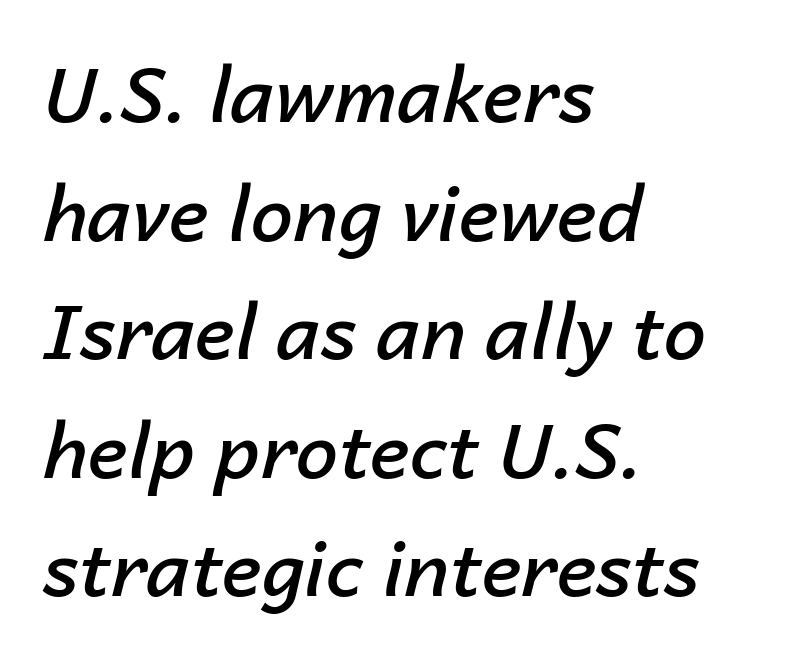
Q: Is the text bold? A: Semi-bold.
Q: Is the text italic (slanted)? A: Yes, it leans right by about 14 degrees.
Q: Is the text underlined? A: No.
Q: How is the paragraph aligned? A: Left-aligned.
Q: Is the spacing between letters normal or unusually wide? A: Normal.
Q: Is the spacing between lines tight, normal or loose? A: Normal.
Q: Width (condensed, normal, or wide)? A: Normal.
Q: Stroke contrast? A: Low.
Q: x-height? A: Medium.
Q: Monospaced? A: No.
